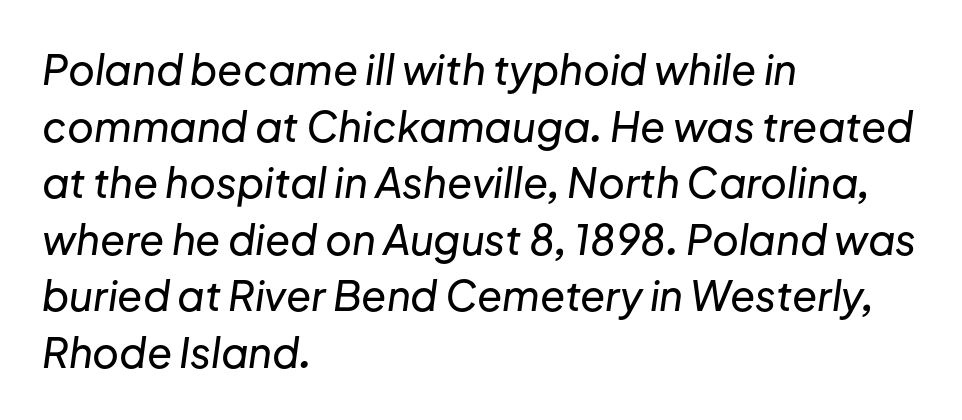
This is oblique type, the kind used for emphasis or titles. Lines of text with bare space underneath. The rendering uses a moderate line-height, typical for paragraphs. Standard letterfit; no display-style spreading of the glyphs.
